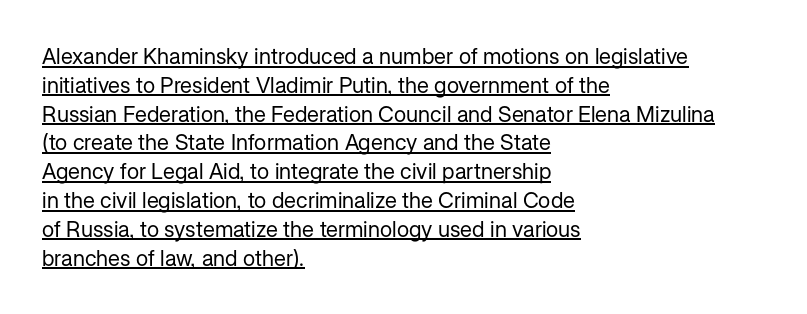
Q: Is the text bold? A: No.
Q: Is the text italic (slanted)? A: No, it is upright.
Q: Is the text underlined? A: Yes.
Q: How is the paragraph aligned? A: Left-aligned.
Q: Is the spacing between letters normal or unusually wide? A: Normal.
Q: Is the spacing between lines tight, normal or loose? A: Normal.
